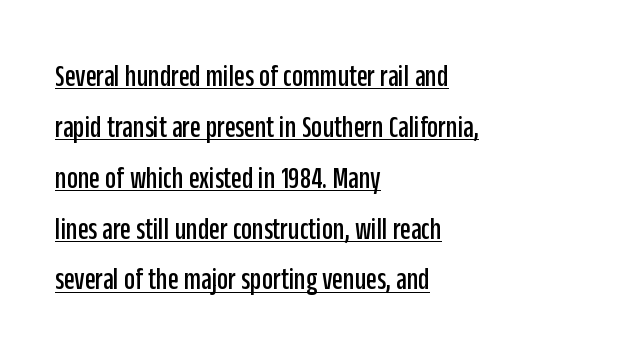
The image shows 31 px condensed sans-serif type, upright; set left-aligned, normal line spacing (1.64x), normal letter spacing, underlined; low stroke contrast and a large x-height.
